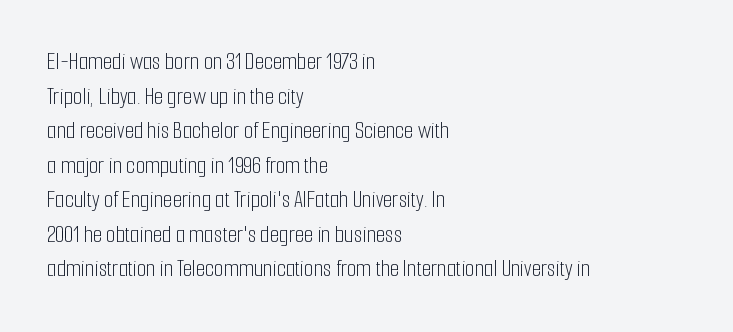
The image shows 24 px text type, upright; set left-aligned, normal line spacing (1.44x), normal letter spacing, not underlined.
